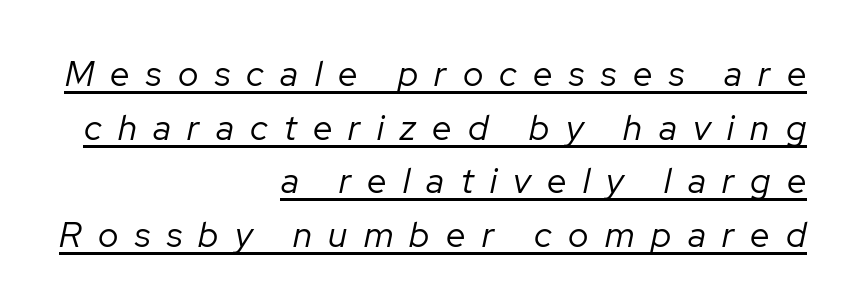
Notice how the passage keeps a crisp vertical edge on the right only. This is underlined copy, the kind a proofreader might mark for attention. Think standard paragraph weight, or any step lighter than that. Tracking here is generous; glyphs stand well apart from one another. Leading: standard.
